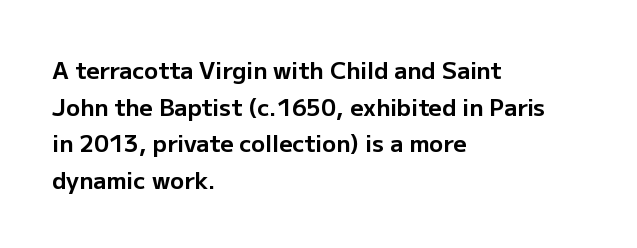
The image shows 23 px bold type, upright; set left-aligned, normal line spacing (1.59x), normal letter spacing, not underlined.
